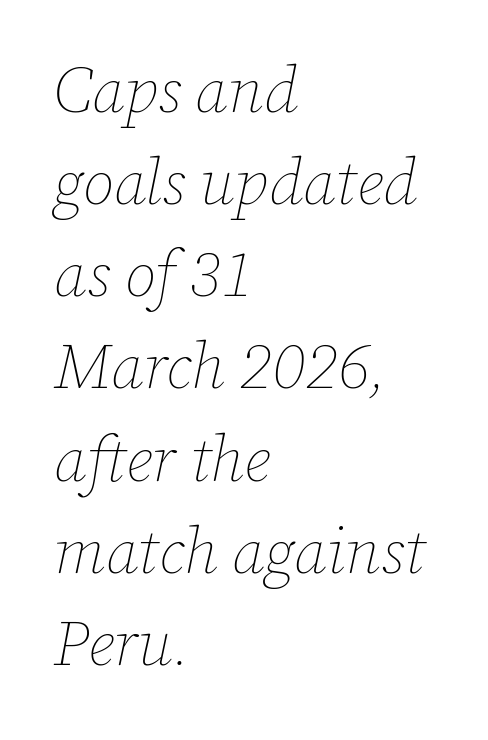
Q: Is the text bold? A: No.
Q: Is the text italic (slanted)? A: Yes, it leans right by about 12 degrees.
Q: Is the text underlined? A: No.
Q: How is the paragraph aligned? A: Left-aligned.
Q: Is the spacing between letters normal or unusually wide? A: Normal.
Q: Is the spacing between lines tight, normal or loose? A: Normal.
Q: Width (condensed, normal, or wide)? A: Normal.
Q: Stroke contrast? A: Low.
Q: x-height? A: Medium.
Q: Monospaced? A: No.
